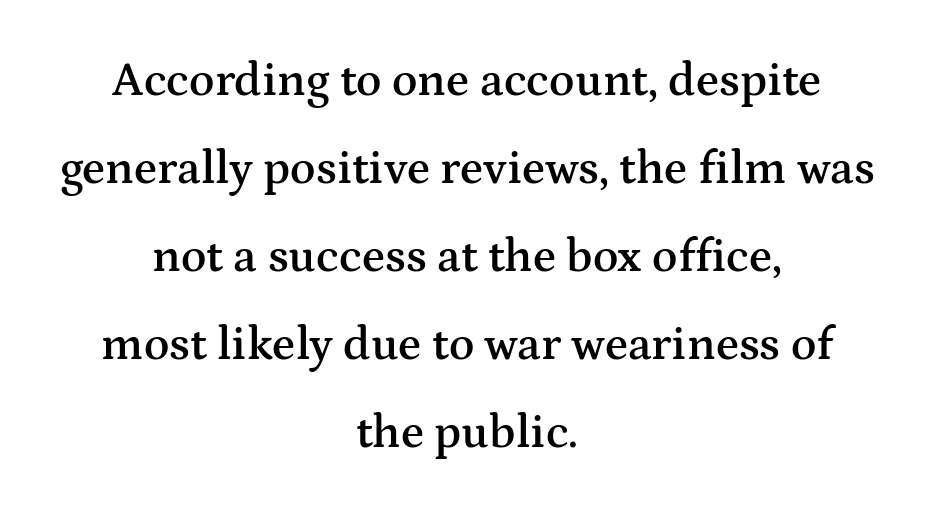
The image shows 47 px semibold, wide serif type, upright; set centered, line spacing 1.87x, normal letter spacing, not underlined; medium stroke contrast and a medium x-height.
